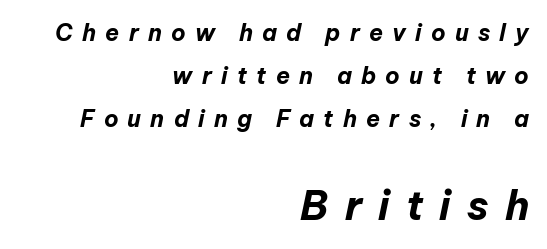
Q: Is the text bold? A: Yes.
Q: Is the text italic (slanted)? A: Yes, it leans right by about 12 degrees.
Q: Is the text underlined? A: No.
Q: How is the paragraph aligned? A: Right-aligned.
Q: Is the spacing between letters normal or unusually wide? A: Unusually wide.
Q: Which block of text is set in a larger size, the first (top) or the second (bottom)? A: The second (bottom) one.
Q: Width (condensed, normal, or wide)? A: Normal.
Q: Stroke contrast? A: Low.
Q: x-height? A: Medium.
Q: Monospaced? A: No.
